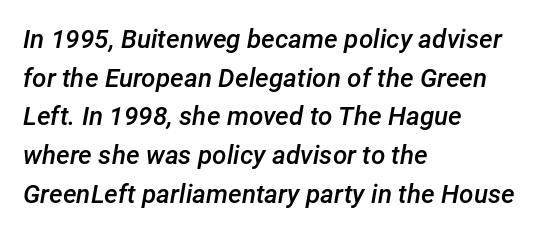
{"italic": "yes", "lean": "right", "slant_degrees": 12, "bold": "semi", "underline": "no", "align": "left", "line_spacing": "normal", "line_spacing_ratio": 1.49, "letter_spacing": "normal", "letter_spacing_em": 0.0, "glyph_px": 26}
